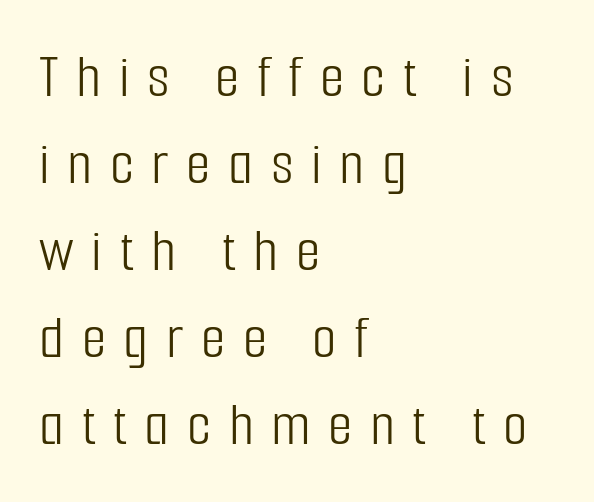
Compared with typical paragraphs, the rows here are spaced about the same. Note the varied advance widths — an 'i' is clearly narrower than an 'm'. Note: no serifs on the glyphs. The space beneath each line is pristine and unruled.
